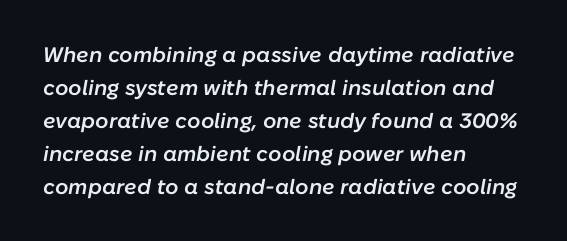
The rendering applies a slant to the glyphs. Every row of glyphs begins at an identical x-position on the left. Has an underline been added? It has not. The leading is moderate, giving the passage an even texture. This sample uses plain, unmodified letter spacing.
